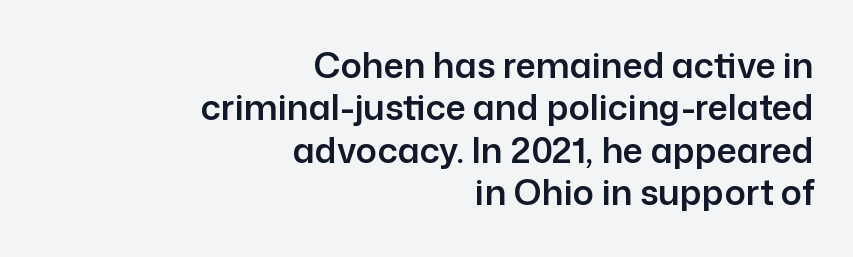
Q: Is the text italic (slanted)? A: No, it is upright.
Q: Is the typeface a serif or a sans-serif typeface? A: Sans-serif.
Q: Is the text underlined? A: No.
Q: How is the paragraph aligned? A: Right-aligned.
Q: Is the spacing between letters normal or unusually wide? A: Normal.
Q: Width (condensed, normal, or wide)? A: Normal.
Q: Stroke contrast? A: Low.
Q: x-height? A: Medium.
Q: Monospaced? A: No.
